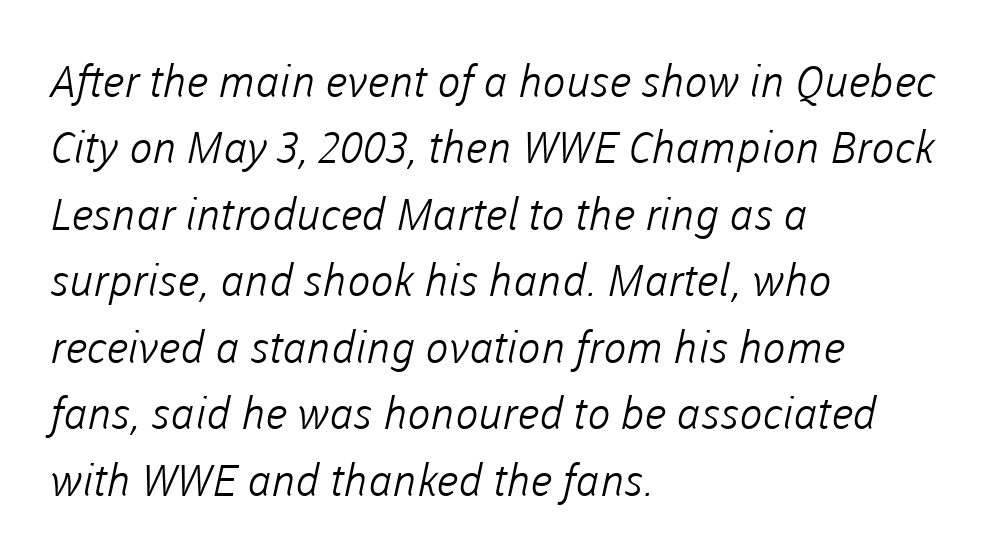
Proportional: the letters do not fall into vertical columns. No extra ink here — the face is not bold. Descenders are the only things crossing below the line. Is this a sans? Yes — the strokes have no serifs. Layout note: lines flush left. Rows of type keep a routine distance in the vertical direction.
